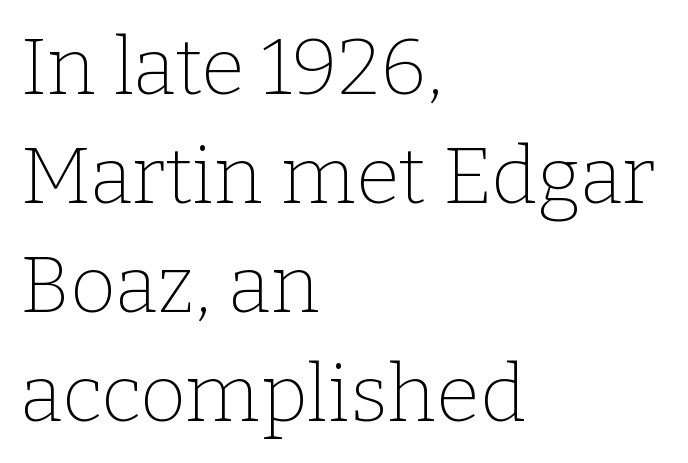
A typesetter would call this leading conventional body-copy spacing. Descenders hang freely into open space. Caption: standard tracking, unaltered. The rendering shows small feet on the letterforms — a serif design.
